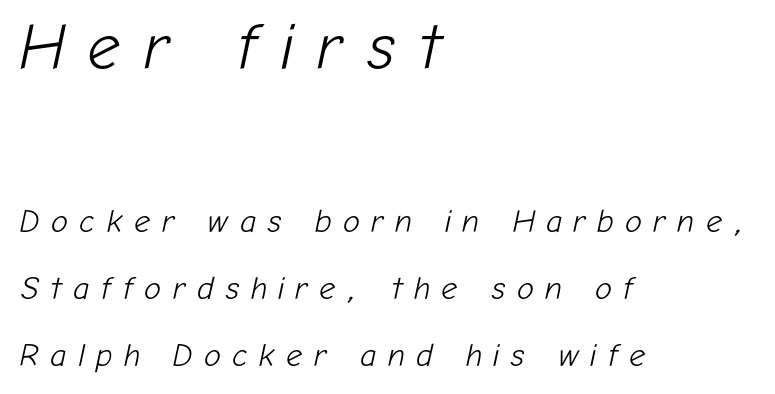
{"italic": "yes", "lean": "right", "slant_degrees": 12, "bold": "no", "weight": "light", "width": "normal", "stroke_contrast": "low", "x_height": "medium", "monospaced": "no", "underline": "no", "align": "left", "line_spacing": "loose", "line_spacing_ratio": 2.09, "letter_spacing": "wide", "letter_spacing_em": 0.35, "larger_block": "first", "size_ratio": 2.03, "glyph_px": 65}
